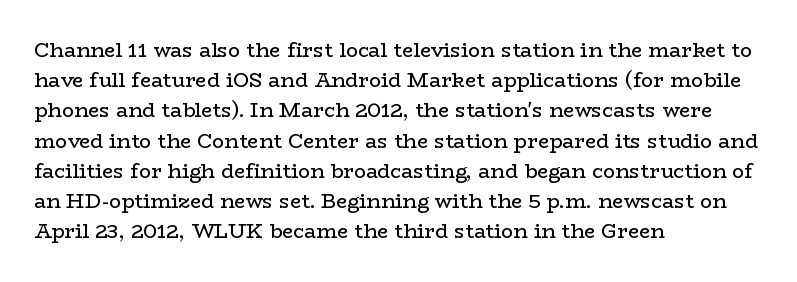
{"italic": "no", "bold": "no", "underline": "no", "align": "left", "line_spacing": "normal", "line_spacing_ratio": 1.51, "letter_spacing": "normal", "letter_spacing_em": 0.0, "glyph_px": 20}
